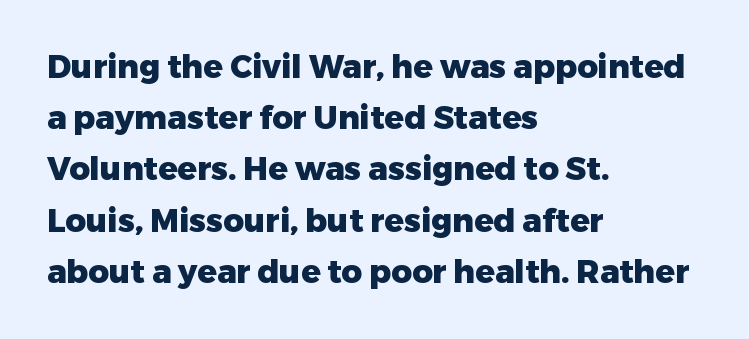
Tracking value appears to be zero — textbook default spacing. Its strokes are broad and dark, the hallmark of bold type. Is there much room between lines? A standard amount, neither cramped nor airy. This sample uses an upright cut, with every glyph sitting square on the baseline. Beneath every word, the page is bare. Unlike a traditional serif, this face leaves its strokes unadorned.
